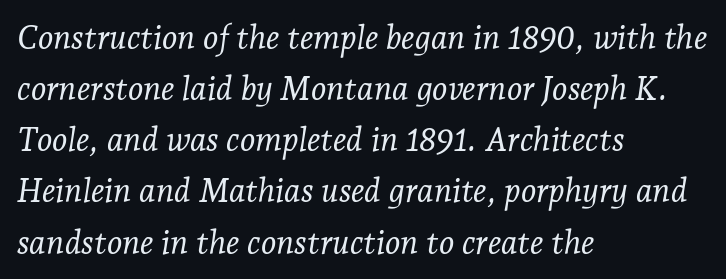
{"serif": "yes", "italic": "yes", "lean": "right", "slant_degrees": 7, "bold": "no", "weight": "light", "width": "normal", "stroke_contrast": "low", "x_height": "medium", "monospaced": "no", "underline": "no", "align": "left", "line_spacing": "normal", "line_spacing_ratio": 1.55, "letter_spacing": "normal", "letter_spacing_em": 0.0, "glyph_px": 33}
